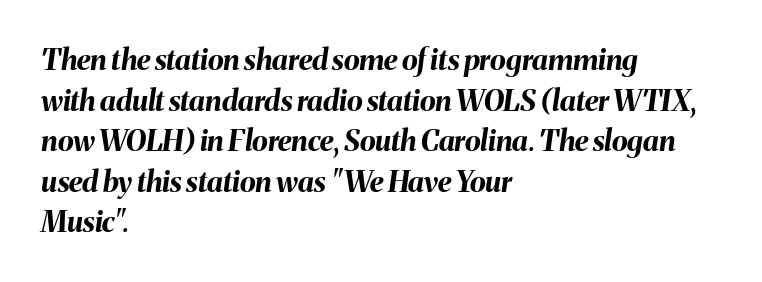
Q: Is the text bold? A: Yes.
Q: Is the text italic (slanted)? A: Yes, it leans right by about 8 degrees.
Q: Is the text underlined? A: No.
Q: How is the paragraph aligned? A: Left-aligned.
Q: Is the spacing between letters normal or unusually wide? A: Normal.
Q: Is the spacing between lines tight, normal or loose? A: Normal.
Q: Width (condensed, normal, or wide)? A: Normal.
Q: Stroke contrast? A: Medium.
Q: x-height? A: Medium.
Q: Monospaced? A: No.
